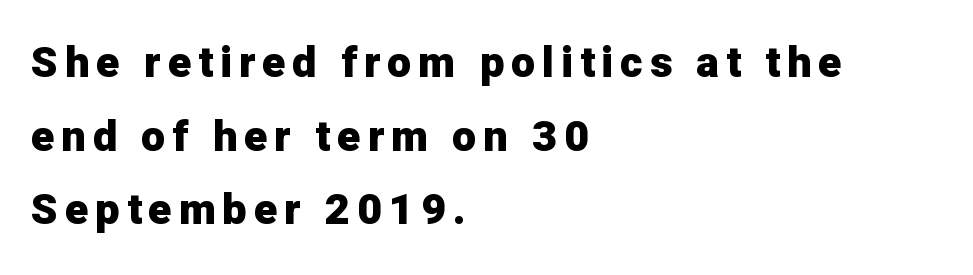
{"serif": "no", "italic": "no", "bold": "yes", "weight": "heavy", "width": "normal", "stroke_contrast": "low", "x_height": "medium", "monospaced": "no", "underline": "no", "align": "left", "line_spacing_ratio": 1.71, "glyph_px": 43}
